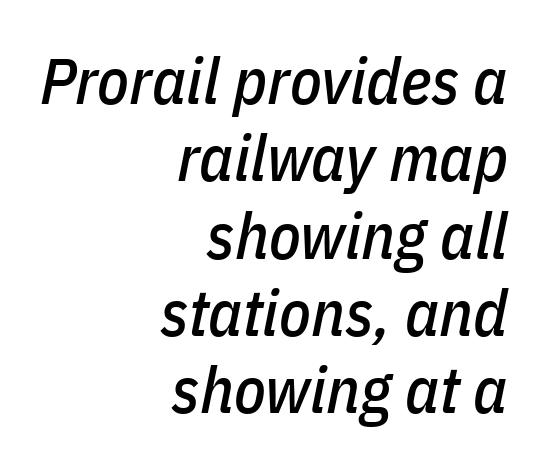
Q: Is the text italic (slanted)? A: Yes, it leans right by about 11 degrees.
Q: Is the text underlined? A: No.
Q: How is the paragraph aligned? A: Right-aligned.
Q: Is the spacing between letters normal or unusually wide? A: Normal.
Q: Width (condensed, normal, or wide)? A: Condensed.
Q: Stroke contrast? A: Low.
Q: x-height? A: Medium.
Q: Monospaced? A: No.
